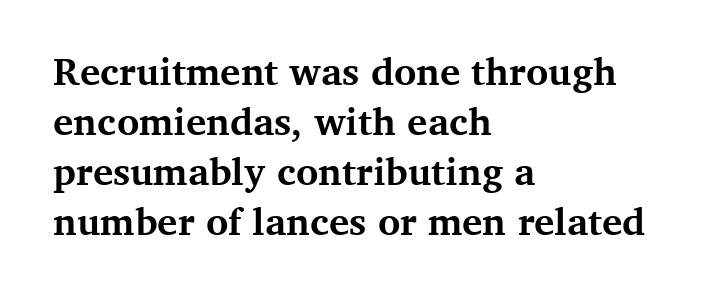
The baseline area is clear. Here the glyphs are tracked normally, forming tight word shapes. What's the leading like? Ordinary, nothing unusual. Note the varied advance widths — an 'i' is clearly narrower than an 'm'. The rendering uses a bold face; every stroke is thick and dark. Do the letters lean? They stand straight.
